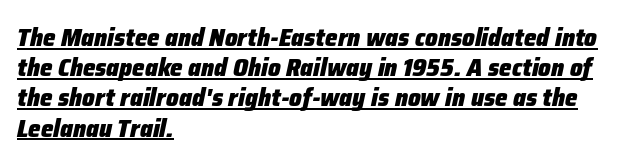
The image shows 25 px bold type, italic (leaning right); set left-aligned, line spacing 1.21x, normal letter spacing, underlined.
